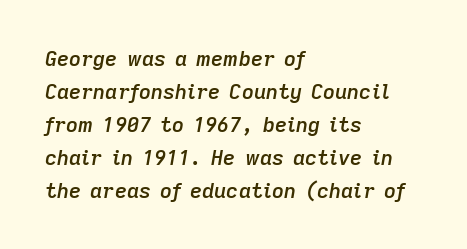
The image shows 21 px text type, italic (leaning right); set left-aligned, normal line spacing (1.57x), normal letter spacing, not underlined.
